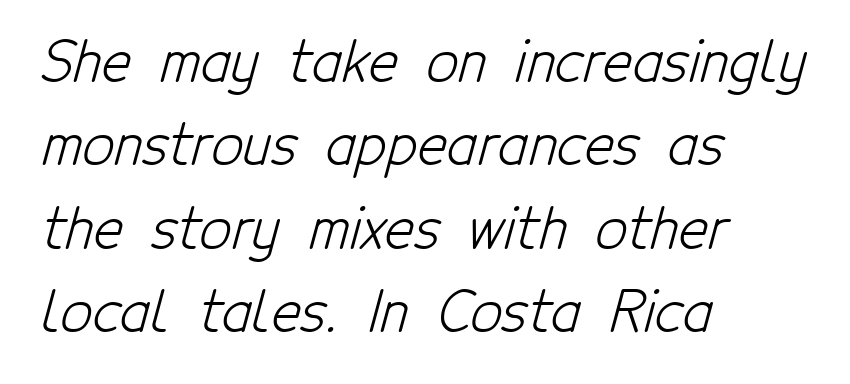
Q: Is the text bold? A: No.
Q: Is the typeface a serif or a sans-serif typeface? A: Sans-serif.
Q: Is the text underlined? A: No.
Q: How is the paragraph aligned? A: Left-aligned.
Q: Is the spacing between letters normal or unusually wide? A: Normal.
Q: Is the spacing between lines tight, normal or loose? A: Normal.
Q: Width (condensed, normal, or wide)? A: Condensed.
Q: Stroke contrast? A: Low.
Q: x-height? A: Medium.
Q: Monospaced? A: No.
